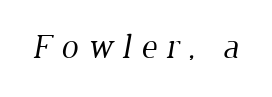
The image shows 34 px regular-weight serif type; set unusually wide letter spacing (+0.29 em), not underlined; low stroke contrast and a medium x-height.
